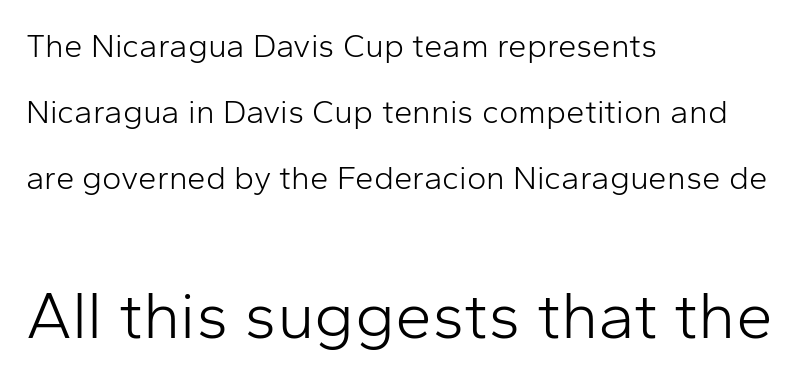
{"serif": "no", "italic": "no", "bold": "no", "weight": "light", "width": "normal", "stroke_contrast": "low", "x_height": "medium", "monospaced": "no", "underline": "no", "align": "left", "line_spacing": "loose", "line_spacing_ratio": 2.0, "letter_spacing": "normal", "letter_spacing_em": 0.0, "larger_block": "second", "size_ratio": 2.0, "glyph_px": 66}
